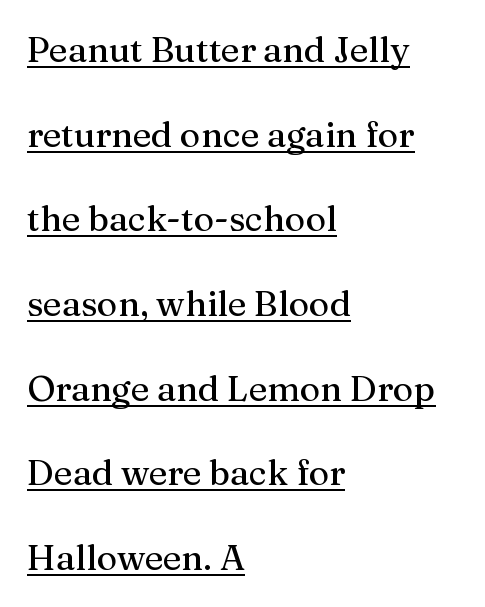
The image shows 35 px serif type, upright; set left-aligned, loose line spacing (2.42x), normal letter spacing, underlined; medium stroke contrast and a medium x-height.
